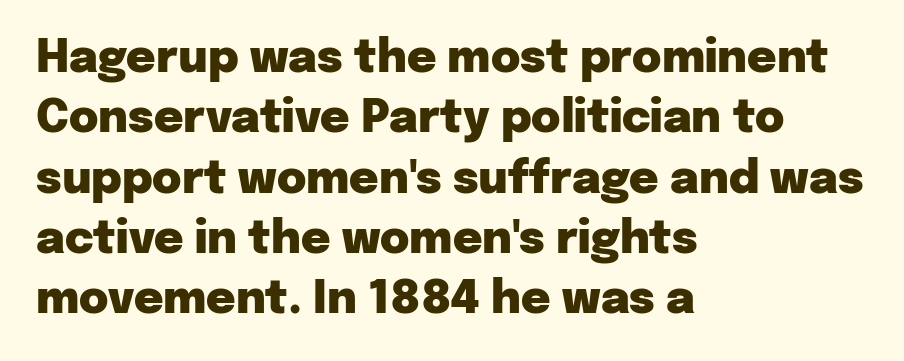
Q: Is the text bold? A: Yes.
Q: Is the text italic (slanted)? A: No, it is upright.
Q: Is the typeface a serif or a sans-serif typeface? A: Sans-serif.
Q: Is the text underlined? A: No.
Q: How is the paragraph aligned? A: Left-aligned.
Q: Is the spacing between letters normal or unusually wide? A: Normal.
Q: Is the spacing between lines tight, normal or loose? A: Normal.
Q: Width (condensed, normal, or wide)? A: Normal.
Q: Stroke contrast? A: Low.
Q: x-height? A: Medium.
Q: Monospaced? A: No.
